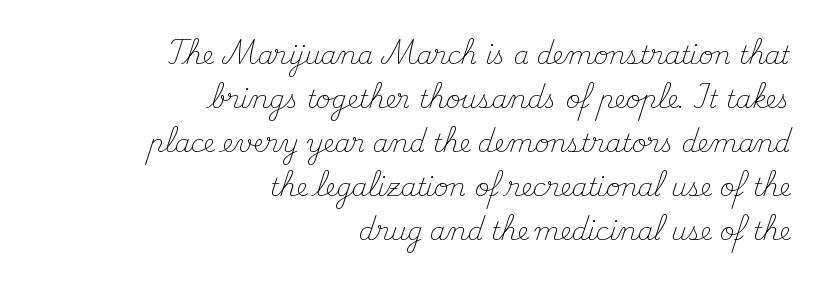
Glyph-to-glyph distance matches everyday printed text. Descenders are the only things crossing below the line. The font sits on the lighter half of the weight spectrum, regular included. Where is the straight margin? On the right.
